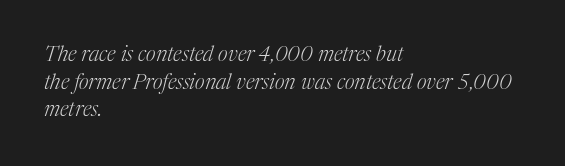
The image shows 21 px text type, italic (leaning right); set left-aligned, normal line spacing (1.31x), normal letter spacing, not underlined.
